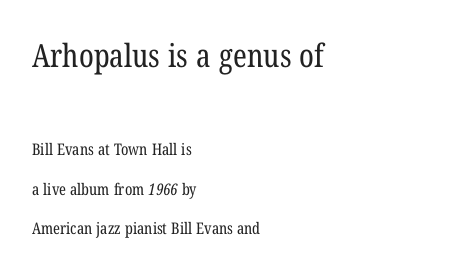
Q: Is the text bold? A: No.
Q: Is the typeface a serif or a sans-serif typeface? A: Serif.
Q: Is the text underlined? A: No.
Q: How is the paragraph aligned? A: Left-aligned.
Q: Is the spacing between letters normal or unusually wide? A: Normal.
Q: Is the spacing between lines tight, normal or loose? A: Loose.
Q: Which block of text is set in a larger size, the first (top) or the second (bottom)? A: The first (top) one.
Q: Width (condensed, normal, or wide)? A: Condensed.
Q: Stroke contrast? A: Low.
Q: x-height? A: Medium.
Q: Monospaced? A: No.
